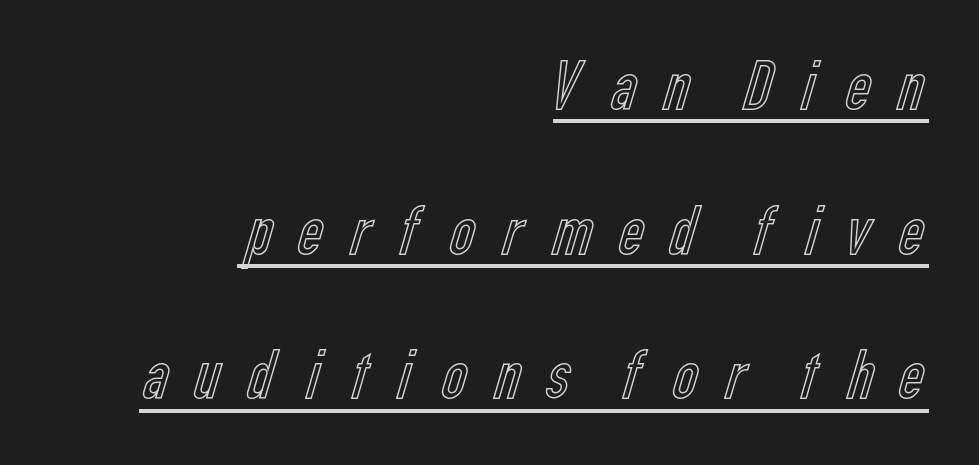
{"width": "condensed", "x_height": "medium", "monospaced": "no", "underline": "yes", "align": "right", "line_spacing": "loose", "line_spacing_ratio": 2.01, "letter_spacing": "wide", "letter_spacing_em": 0.26, "glyph_px": 72}
